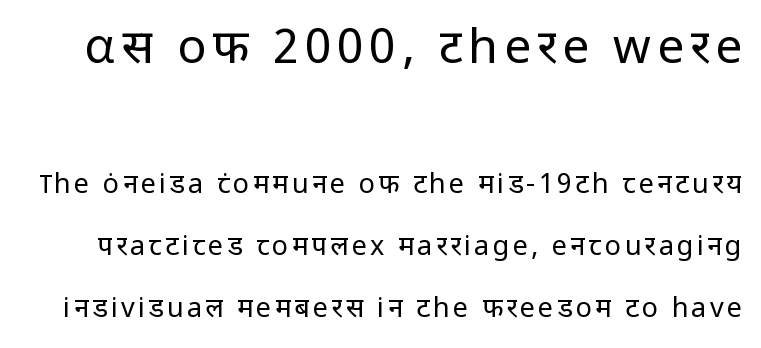
Posture: straight, roman, zero tilt. Looks like regular typesetting: each glyph gets only the width it needs. The designer went with a sans here, leaving each stem footless. Type size steps down from the first block to the second. Weight class: somewhere from thin through regular.
